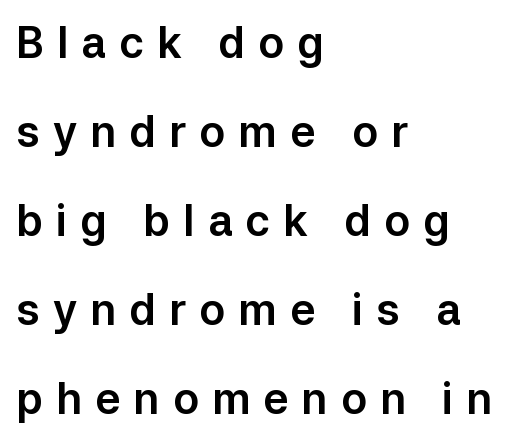
{"serif": "no", "italic": "no", "width": "normal", "stroke_contrast": "low", "x_height": "medium", "monospaced": "no", "underline": "no", "align": "left", "line_spacing": "loose", "line_spacing_ratio": 2.07, "letter_spacing": "wide", "letter_spacing_em": 0.3, "glyph_px": 43}
